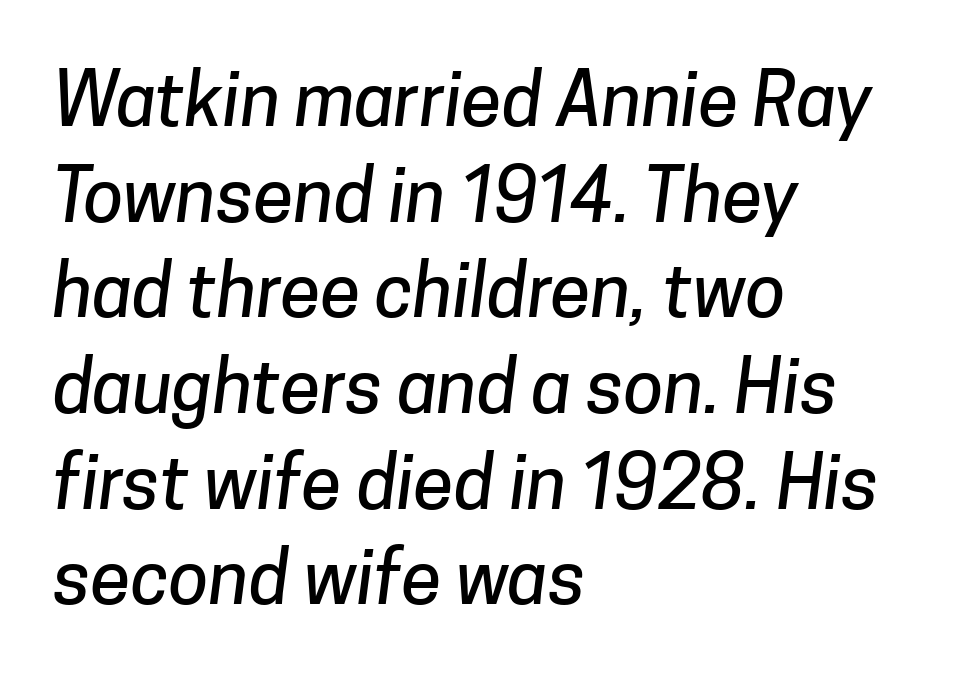
The image shows 73 px sans-serif type; set left-aligned, normal line spacing (1.31x), normal letter spacing, not underlined; low stroke contrast and a medium x-height.
